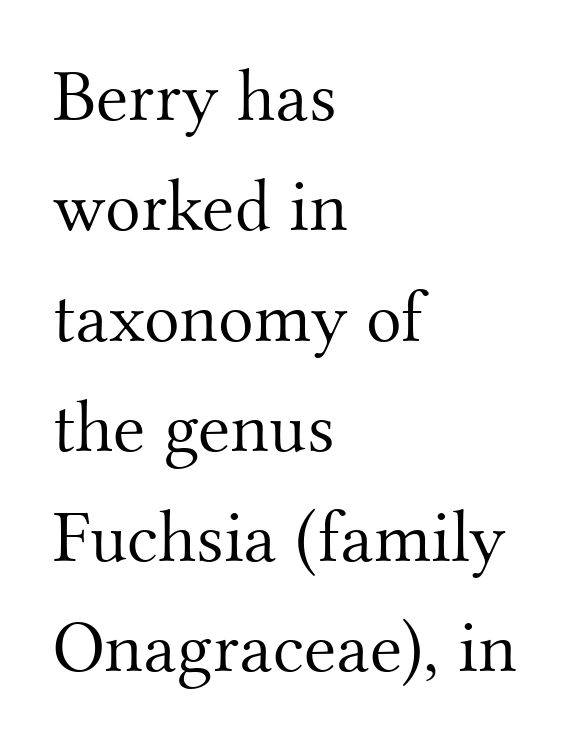
{"serif": "yes", "italic": "no", "bold": "no", "weight": "light", "width": "normal", "stroke_contrast": "medium", "x_height": "small", "monospaced": "no", "underline": "no", "align": "left", "line_spacing": "normal", "line_spacing_ratio": 1.49, "letter_spacing": "normal", "letter_spacing_em": 0.0, "glyph_px": 74}
